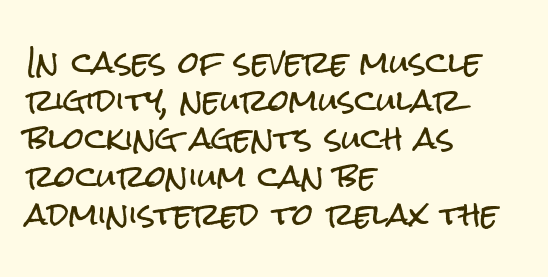
The image shows 30 px condensed sans-serif type, upright; set left-aligned, normal line spacing (1.27x), normal letter spacing, not underlined; low stroke contrast and a medium x-height.
